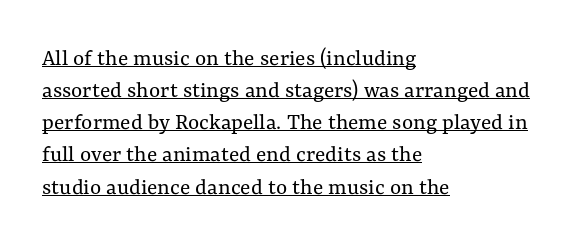
Q: Is the text bold? A: No.
Q: Is the text italic (slanted)? A: No, it is upright.
Q: Is the text underlined? A: Yes.
Q: How is the paragraph aligned? A: Left-aligned.
Q: Is the spacing between letters normal or unusually wide? A: Normal.
Q: Is the spacing between lines tight, normal or loose? A: Normal.
